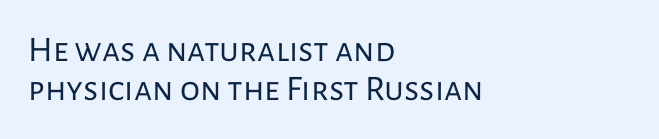
{"serif": "no", "italic": "no", "bold": "no", "weight": "regular", "width": "normal", "stroke_contrast": "low", "x_height": "medium", "monospaced": "no", "underline": "no", "align": "left", "line_spacing": "tight", "line_spacing_ratio": 1.08, "letter_spacing": "normal", "letter_spacing_em": 0.0, "glyph_px": 36}
